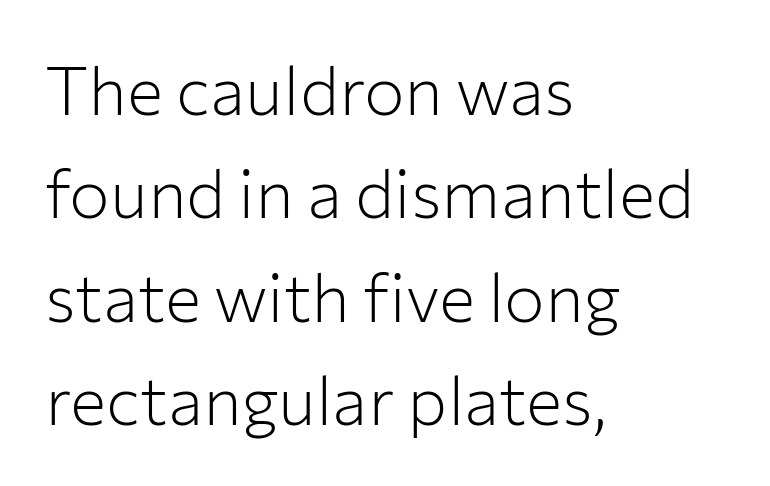
Inter-character spacing is left at the font's built-in metrics. The rendering uses a moderate line-height, typical for paragraphs. The face looks like a standard text weight, possibly lighter. This sample uses a sans-serif face.
